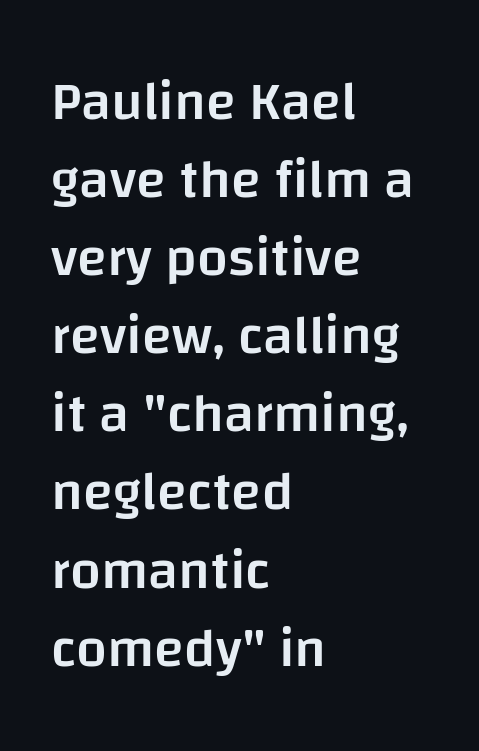
Serifs: no, the terminals of the letterforms are clean. Characters remain perfectly vertical along every line. Looks like regular typesetting: each glyph gets only the width it needs. The letterforms sit shoulder to shoulder at normal distance.
